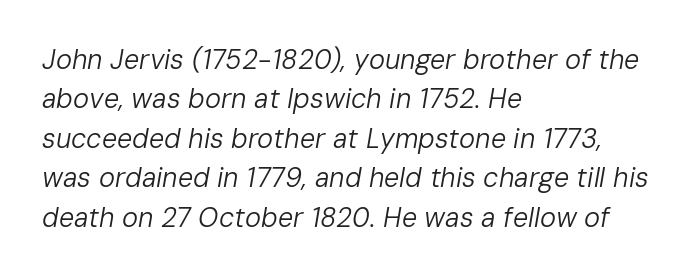
What's the leading like? Ordinary, nothing unusual. Vertical stems look standard width or narrower in stroke. Glyph-to-glyph distance matches everyday printed text. Anything drawn beneath the words? Only blank space. The setting favours the left margin, as ordinary paragraphs usually do.
